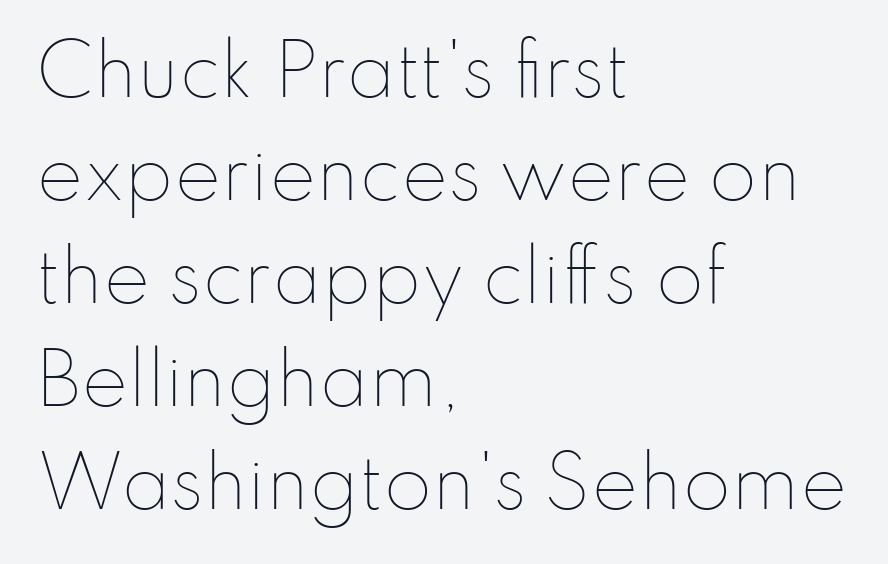
The image shows 70 px thin type, upright; set left-aligned, normal line spacing (1.47x), normal letter spacing, not underlined; low stroke contrast and a small x-height.
